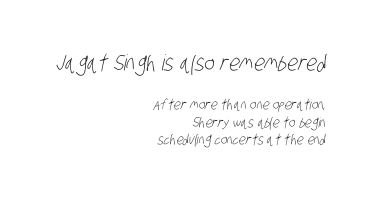
The image shows 22 px text type; set right-aligned, normal line spacing (1.25x), normal letter spacing, not underlined; the first (top) block is 1.57x larger.
